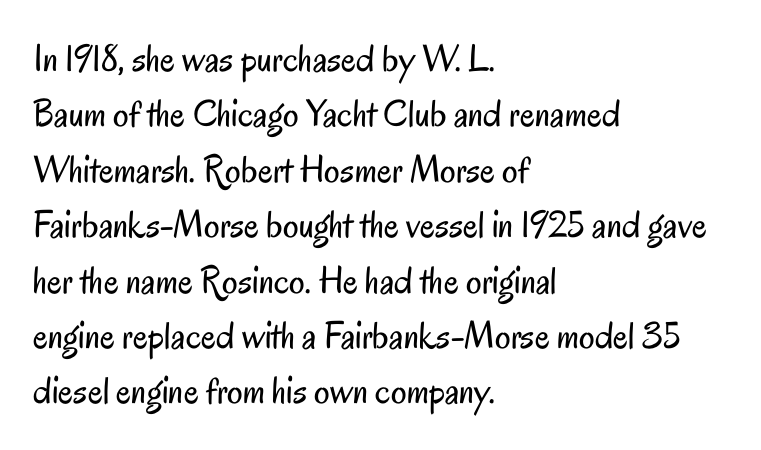
Reading down the column, the eye jumps a familiar distance to each next line. Think of a printed novel: that variable character pitch is what you see here. Ordinary non-slanted type is in use. Notice how the passage keeps a crisp vertical edge on the left only. The baseline area is clear.
